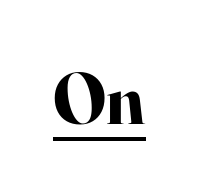
Q: Is the text bold? A: Yes.
Q: Is the text italic (slanted)? A: No, it is upright.
Q: Is the typeface a serif or a sans-serif typeface? A: Serif.
Q: Is the text underlined? A: Yes.
Q: Is the spacing between letters normal or unusually wide? A: Normal.
Q: Width (condensed, normal, or wide)? A: Normal.
Q: Stroke contrast? A: High.
Q: x-height? A: Small.
Q: Monospaced? A: No.
